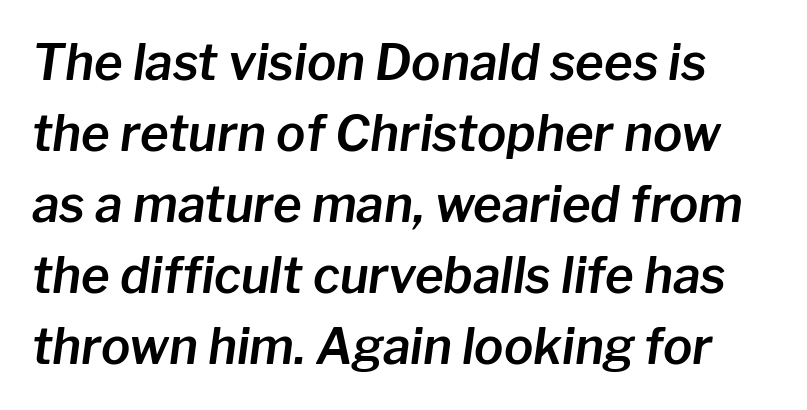
The image shows 49 px text type, italic (leaning right); set normal line spacing (1.45x), normal letter spacing, not underlined; low stroke contrast and a medium x-height.
